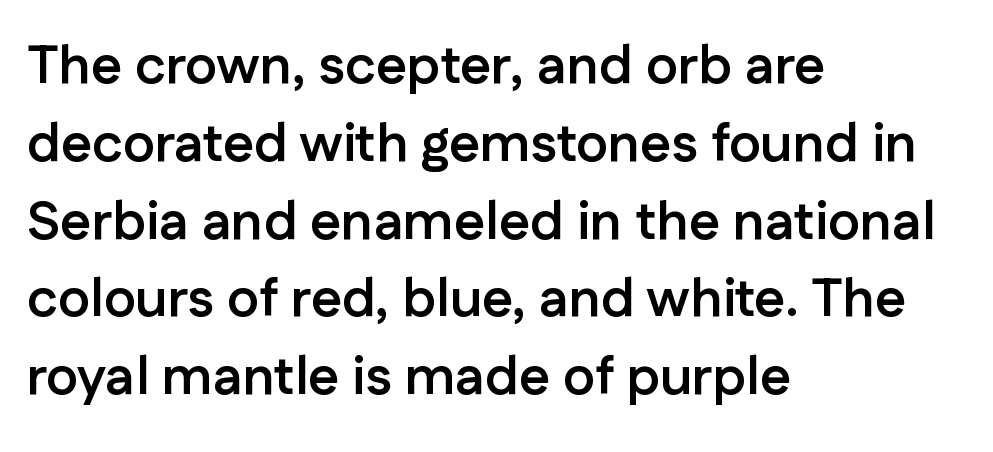
Honestly, the letter spacing is just normal — you wouldn't notice it. Looks like regular typesetting: each glyph gets only the width it needs. This sample is left-justified, so line endings fall wherever the words run out. The font is running at its bold setting. The zone under the glyphs is completely vacant. Designer's note — italics off, roman on.
